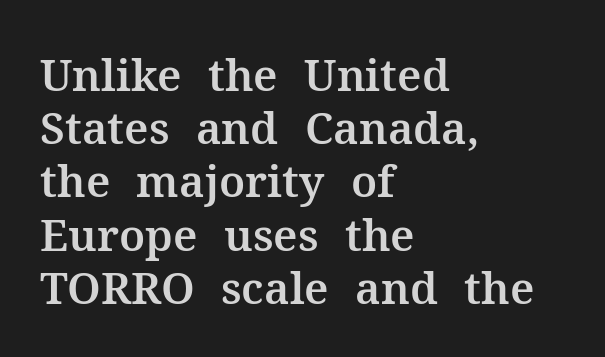
{"serif": "yes", "italic": "no", "width": "normal", "stroke_contrast": "medium", "x_height": "medium", "monospaced": "no", "underline": "no", "align": "left", "line_spacing_ratio": 1.21, "letter_spacing": "normal", "letter_spacing_em": 0.0, "glyph_px": 44}
